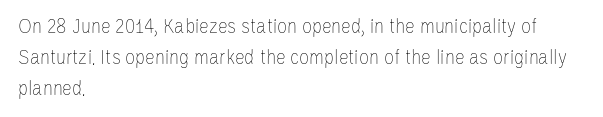
The image shows 22 px text type, upright; set left-aligned, normal line spacing (1.4x), normal letter spacing, not underlined.
